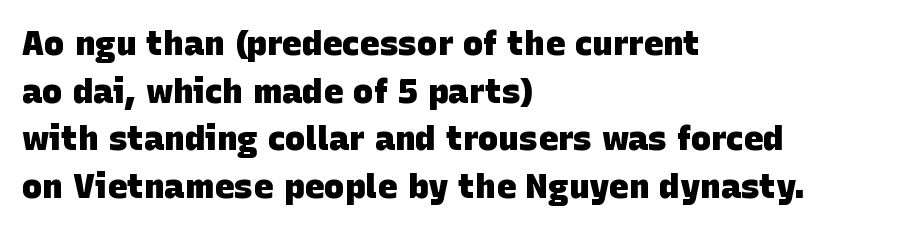
Q: Is the text bold? A: Yes.
Q: Is the typeface a serif or a sans-serif typeface? A: Sans-serif.
Q: Is the text underlined? A: No.
Q: How is the paragraph aligned? A: Left-aligned.
Q: Is the spacing between letters normal or unusually wide? A: Normal.
Q: Is the spacing between lines tight, normal or loose? A: Normal.
Q: Width (condensed, normal, or wide)? A: Normal.
Q: Stroke contrast? A: Low.
Q: x-height? A: Large.
Q: Monospaced? A: No.
